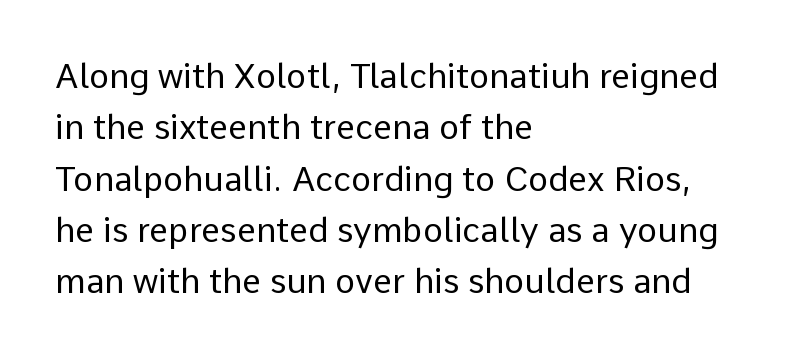
Q: Is the text bold? A: No.
Q: Is the text italic (slanted)? A: No, it is upright.
Q: Is the typeface a serif or a sans-serif typeface? A: Sans-serif.
Q: Is the text underlined? A: No.
Q: How is the paragraph aligned? A: Left-aligned.
Q: Is the spacing between letters normal or unusually wide? A: Normal.
Q: Is the spacing between lines tight, normal or loose? A: Normal.
Q: Width (condensed, normal, or wide)? A: Normal.
Q: Stroke contrast? A: Low.
Q: x-height? A: Medium.
Q: Monospaced? A: No.
